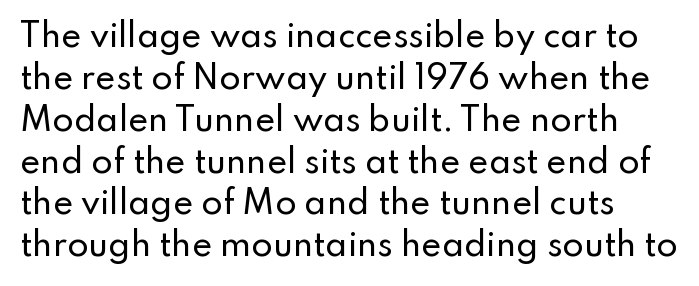
The image shows 31 px sans-serif type, upright; set normal line spacing (1.35x), normal letter spacing, not underlined; low stroke contrast and a small x-height.
